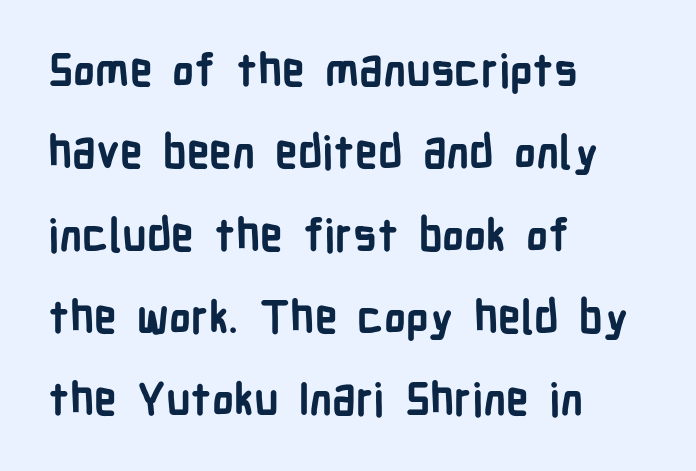
A classic flush-left, rag-right setting is used for this passage. Italic? Not at all — the glyphs are vertical. The rendering shows plain stroke endings on the letterforms — a sans-serif design. Lines of text with bare space underneath.
